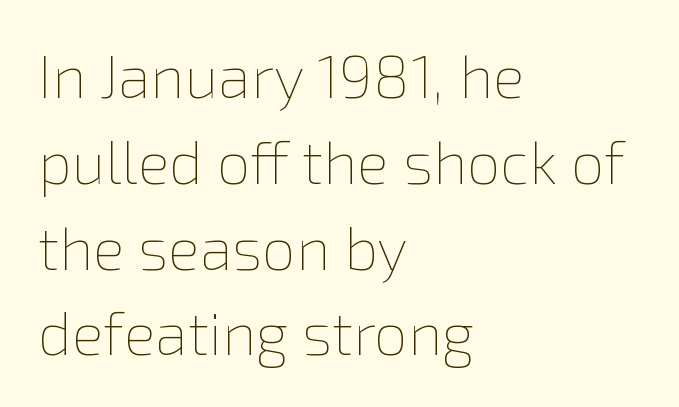
Q: Is the text bold? A: No.
Q: Is the text italic (slanted)? A: No, it is upright.
Q: Is the text underlined? A: No.
Q: How is the paragraph aligned? A: Left-aligned.
Q: Is the spacing between letters normal or unusually wide? A: Normal.
Q: Is the spacing between lines tight, normal or loose? A: Normal.
Q: Width (condensed, normal, or wide)? A: Normal.
Q: Stroke contrast? A: Low.
Q: x-height? A: Medium.
Q: Monospaced? A: No.
